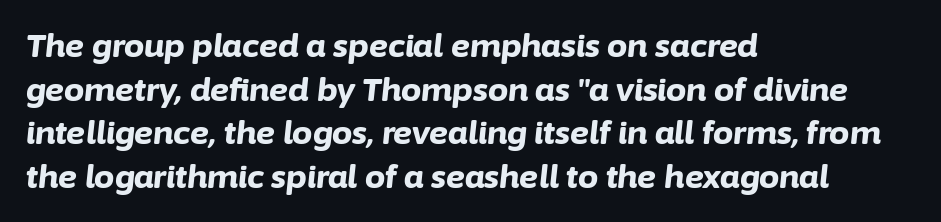
The image shows 32 px bold type, italic (leaning right); set left-aligned, normal line spacing (1.36x), normal letter spacing, not underlined; low stroke contrast and a medium x-height.
